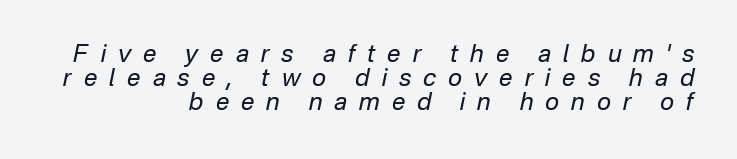
Q: Is the text bold? A: No.
Q: Is the text italic (slanted)? A: Yes, it leans right by about 12 degrees.
Q: Is the text underlined? A: No.
Q: How is the paragraph aligned? A: Right-aligned.
Q: Is the spacing between letters normal or unusually wide? A: Unusually wide.
Q: Is the spacing between lines tight, normal or loose? A: Tight.
